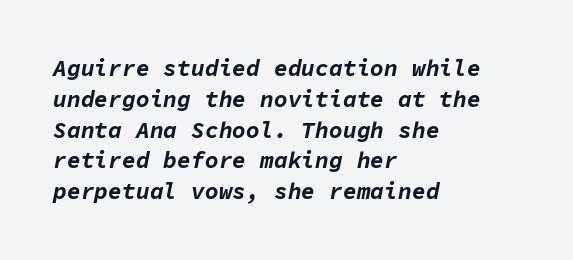
The image shows 23 px bold type, italic (leaning right); set left-aligned, normal line spacing (1.34x), normal letter spacing, not underlined.
